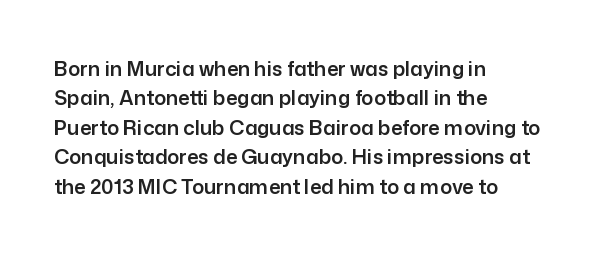
{"italic": "no", "underline": "no", "align": "left", "line_spacing": "normal", "line_spacing_ratio": 1.47, "letter_spacing": "normal", "letter_spacing_em": 0.0, "glyph_px": 20}
